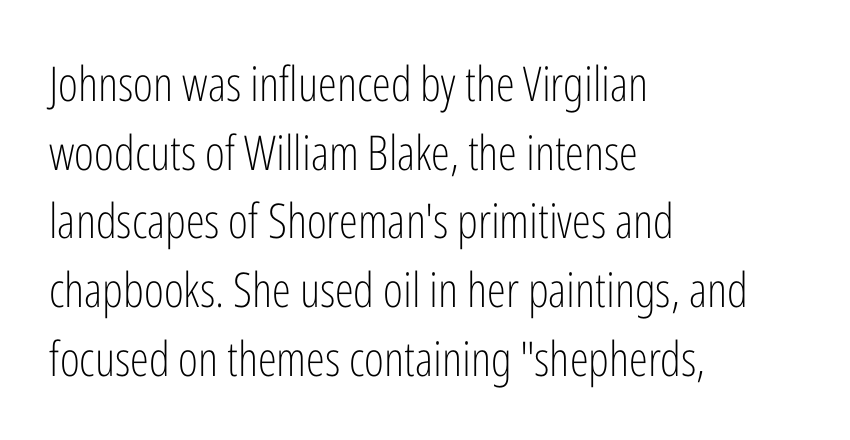
Counters stay open thanks to moderate or lighter strokes. Look at the bottom of the vertical strokes: they stop flat, with no serifs. This sample has the flowing, uneven cadence of proportional lettering. These lines keep a tight, regular rhythm from letter to letter. Characters remain perfectly vertical along every line. Regarding leading, the lines here are spaced in the standard way.
